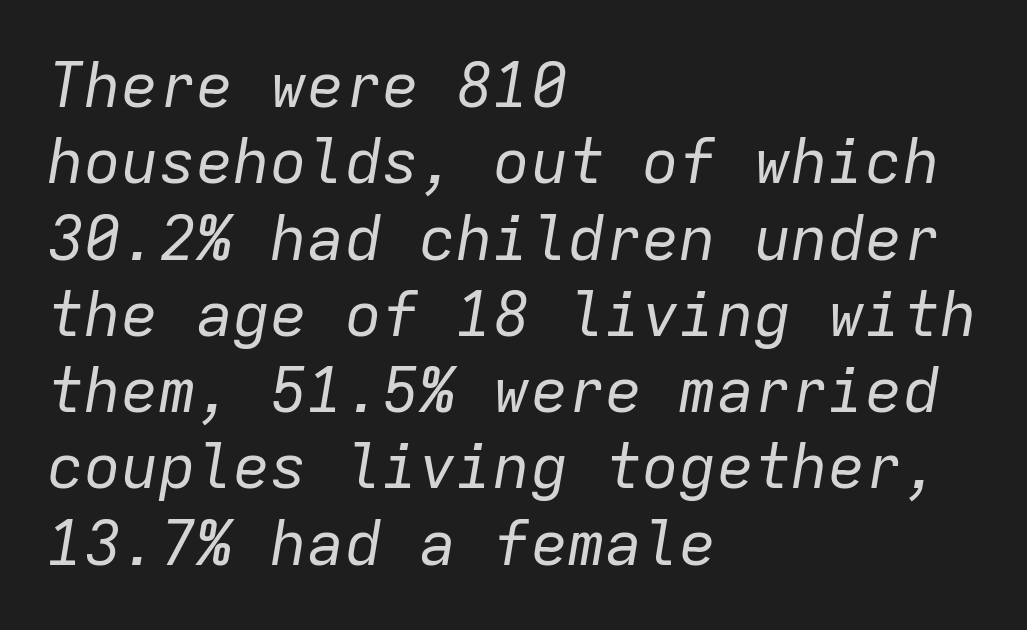
The image shows 62 px regular-weight type, italic (leaning right), monospaced; set left-aligned, line spacing 1.23x, normal letter spacing, not underlined; low stroke contrast and a medium x-height.
